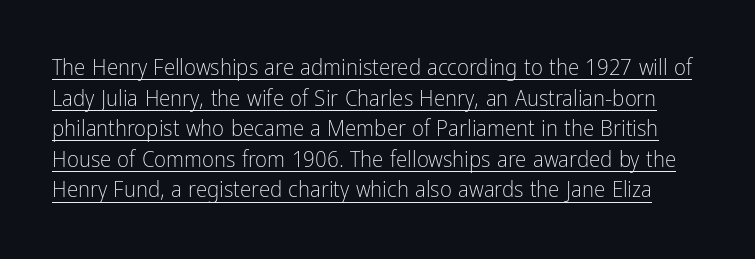
Is the letter spacing exaggerated? No — it looks like the ordinary default. This block has exactly the height ordinary leading produces. Is the stroke heavy? The answer is a plain regular-or-lighter. Caption: lettering with a line underneath. A typesetter would mark this as roman, not italic.
